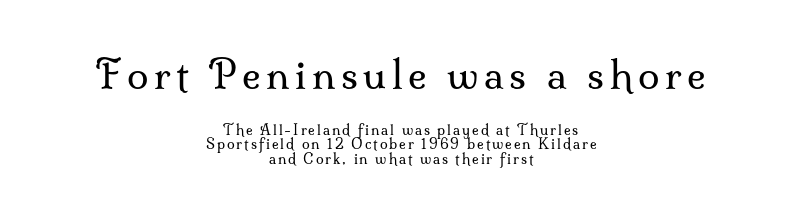
Q: Is the text bold? A: No.
Q: Is the text italic (slanted)? A: No, it is upright.
Q: Is the typeface a serif or a sans-serif typeface? A: Serif.
Q: Is the text underlined? A: No.
Q: How is the paragraph aligned? A: Centered.
Q: Is the spacing between lines tight, normal or loose? A: Tight.
Q: Which block of text is set in a larger size, the first (top) or the second (bottom)? A: The first (top) one.
Q: Width (condensed, normal, or wide)? A: Normal.
Q: Stroke contrast? A: Medium.
Q: x-height? A: Small.
Q: Monospaced? A: No.
